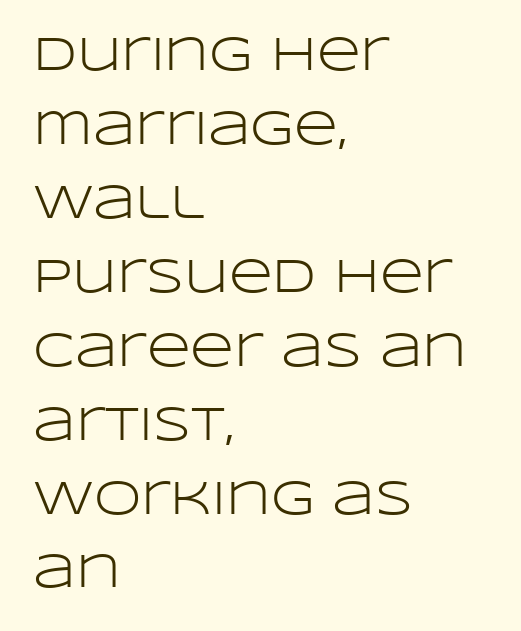
The image shows 48 px light, wide sans-serif type, upright; set left-aligned, normal line spacing (1.54x), normal letter spacing, not underlined; low stroke contrast and a large x-height.
